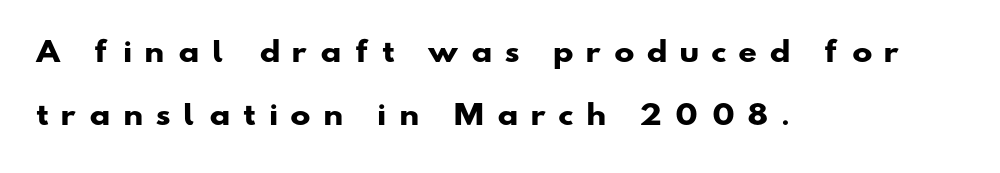
The image shows 27 px bold type; set left-aligned, loose line spacing (2.34x), unusually wide letter spacing (+0.5 em), not underlined.
